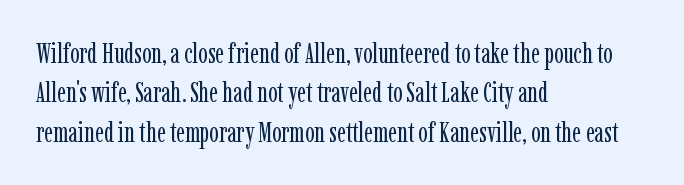
This reads as an unemphasized weight, regular at the heaviest. The compositor pushed each line to the left boundary. Lines of text with bare space underneath. Here the glyphs are tracked normally, forming tight word shapes.
